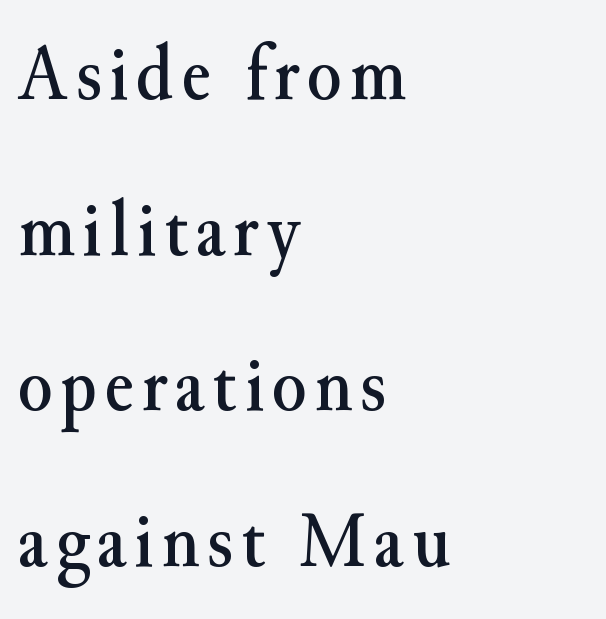
The image shows 79 px serif type, upright; set left-aligned, loose line spacing (1.97x), not underlined; medium stroke contrast and a small x-height.
